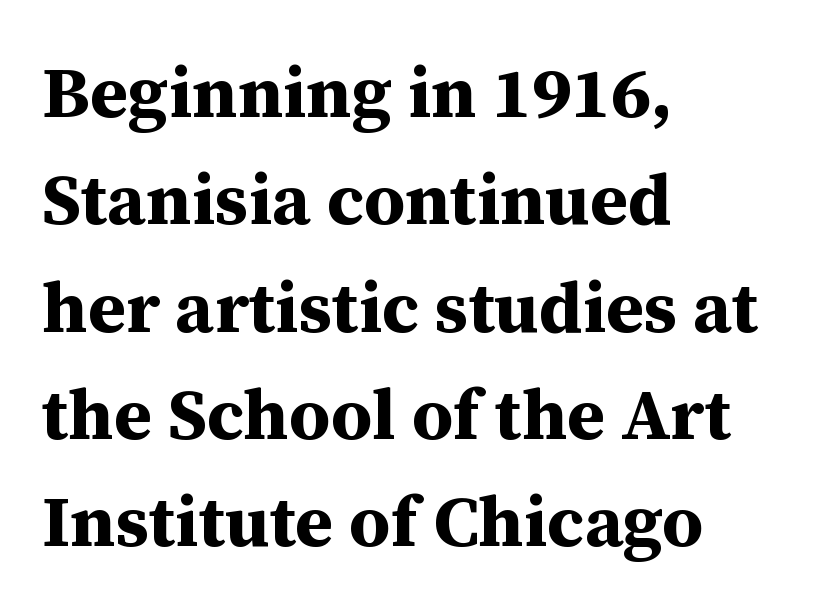
Q: Is the text bold? A: Yes.
Q: Is the text italic (slanted)? A: No, it is upright.
Q: Is the typeface a serif or a sans-serif typeface? A: Serif.
Q: Is the text underlined? A: No.
Q: How is the paragraph aligned? A: Left-aligned.
Q: Is the spacing between letters normal or unusually wide? A: Normal.
Q: Is the spacing between lines tight, normal or loose? A: Normal.
Q: Width (condensed, normal, or wide)? A: Normal.
Q: Stroke contrast? A: Medium.
Q: x-height? A: Medium.
Q: Monospaced? A: No.
